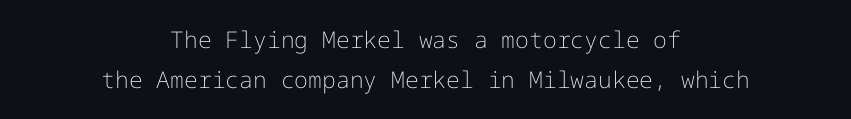
Q: Is the text bold? A: No.
Q: Is the text italic (slanted)? A: No, it is upright.
Q: Is the text underlined? A: No.
Q: How is the paragraph aligned? A: Centered.
Q: Is the spacing between letters normal or unusually wide? A: Normal.
